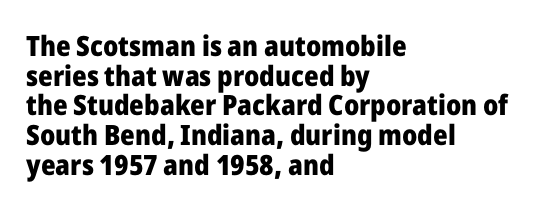
{"serif": "no", "italic": "no", "bold": "yes", "weight": "heavy", "width": "normal", "stroke_contrast": "low", "x_height": "medium", "monospaced": "no", "underline": "no", "align": "left", "line_spacing": "tight", "line_spacing_ratio": 1.06, "letter_spacing": "normal", "letter_spacing_em": 0.0, "glyph_px": 28}
